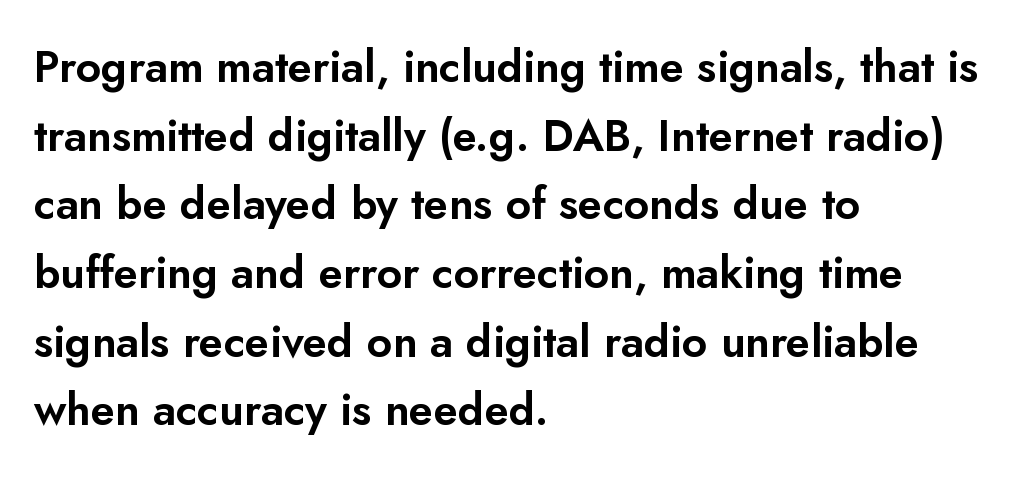
Q: Is the text italic (slanted)? A: No, it is upright.
Q: Is the typeface a serif or a sans-serif typeface? A: Sans-serif.
Q: Is the text underlined? A: No.
Q: How is the paragraph aligned? A: Left-aligned.
Q: Is the spacing between letters normal or unusually wide? A: Normal.
Q: Is the spacing between lines tight, normal or loose? A: Normal.
Q: Width (condensed, normal, or wide)? A: Normal.
Q: Stroke contrast? A: Low.
Q: x-height? A: Small.
Q: Monospaced? A: No.
